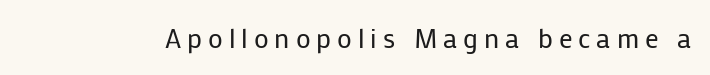
Designer's note — italics off, roman on. The letters are spread apart with noticeably loose tracking. These glyphs show unthickened strokes, regular width or finer. The glyphs are unaccompanied by any horizontal stroke below them.
